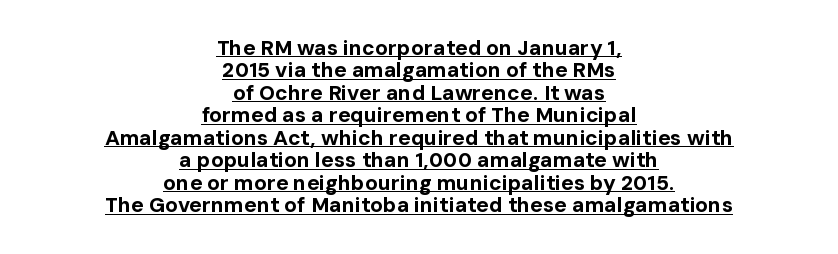
{"italic": "no", "bold": "yes", "underline": "yes", "align": "center", "line_spacing": "tight", "line_spacing_ratio": 1.07, "letter_spacing": "normal", "letter_spacing_em": 0.0, "glyph_px": 21}
